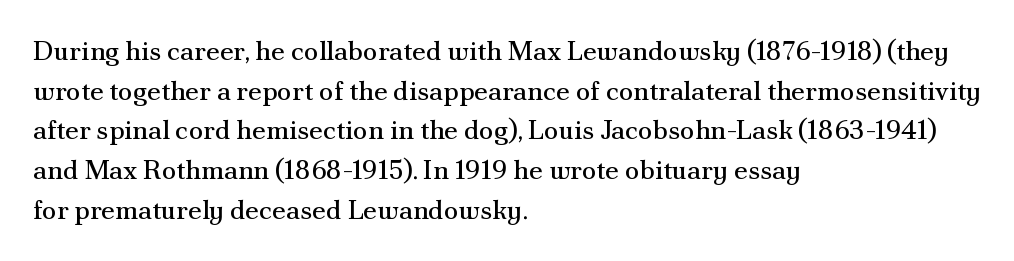
Notice how descenders clear the ascenders below comfortably — that's standard leading. Inter-character spacing is left at the font's built-in metrics. Bare-footed words on every line. The strokes are not fattened; the text isn't bold. A student would call this left alignment; a typographer would say flush left, rag right.
